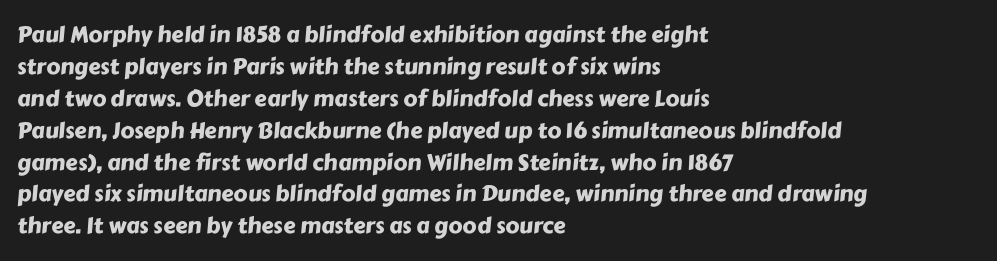
{"underline": "no", "align": "left", "line_spacing": "normal", "line_spacing_ratio": 1.45, "letter_spacing": "normal", "letter_spacing_em": 0.0, "glyph_px": 22}
